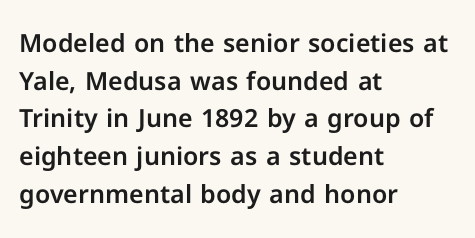
Descender tails drop into unmarked territory. If you drew a ruler down the left edge, every line would touch it. Nope, not italic — everything's standing straight. Successive baselines arrive at the customary interval. Tracking value appears to be zero — textbook default spacing.
